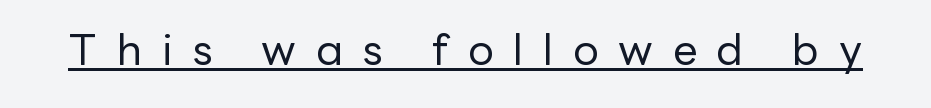
Q: Is the text bold? A: No.
Q: Is the text italic (slanted)? A: No, it is upright.
Q: Is the typeface a serif or a sans-serif typeface? A: Sans-serif.
Q: Is the text underlined? A: Yes.
Q: Is the spacing between letters normal or unusually wide? A: Unusually wide.
Q: Width (condensed, normal, or wide)? A: Normal.
Q: Stroke contrast? A: Low.
Q: x-height? A: Medium.
Q: Monospaced? A: No.
